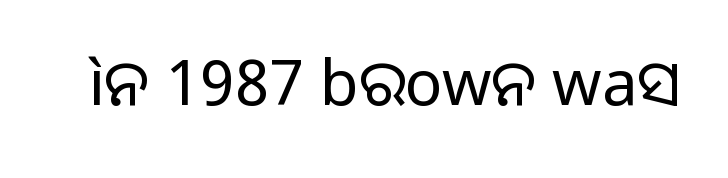
The passage shown is not bold in any degree. Honestly, the letter spacing is just normal — you wouldn't notice it. The characters display no serif detailing; their extremities are plain. Note the varied advance widths — an 'i' is clearly narrower than an 'm'. Letters rest on an invisible, unmarked baseline.
